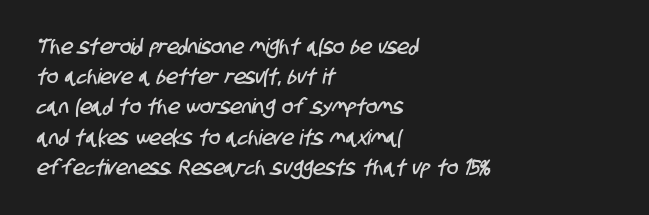
Lines of text with bare space underneath. A classic flush-left, rag-right setting is used for this passage. A typesetter would call this leading conventional body-copy spacing. This rendering leaves character spacing at its baseline value.
